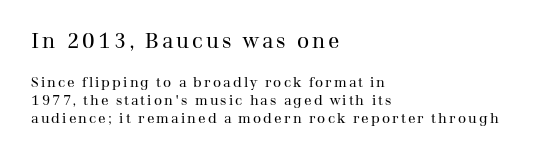
The image shows 21 px text type, upright; set left-aligned, normal line spacing (1.29x), not underlined; the first (top) block is 1.5x larger.
